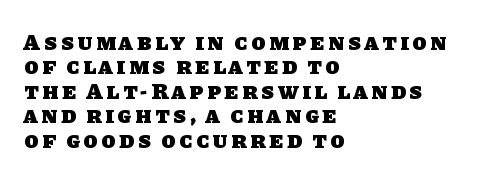
Lines of text with bare space underneath. Left-aligned paragraph, ragged on the right. The passage shown stacks its lines with hardly any gap. These words are printed bold, with thick strokes throughout.
